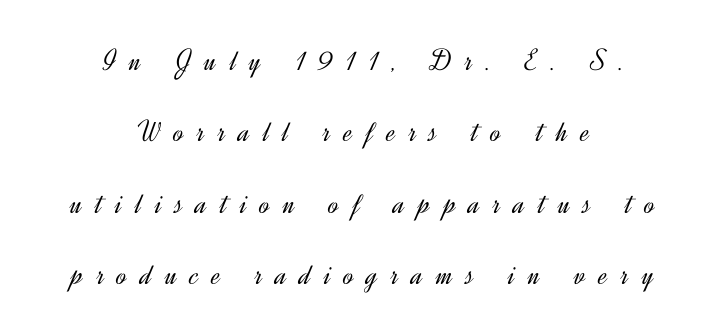
Here the designer chose a conventional face with non-uniform glyph widths. Horizontal bands of white between lines are thick stripes. The paragraph shown floats in the horizontal middle.
